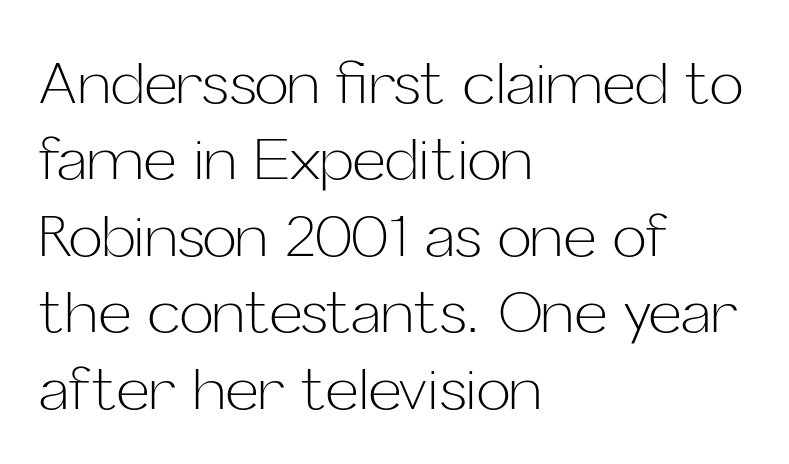
Q: Is the text bold? A: No.
Q: Is the text italic (slanted)? A: No, it is upright.
Q: Is the typeface a serif or a sans-serif typeface? A: Sans-serif.
Q: Is the text underlined? A: No.
Q: How is the paragraph aligned? A: Left-aligned.
Q: Is the spacing between letters normal or unusually wide? A: Normal.
Q: Is the spacing between lines tight, normal or loose? A: Normal.
Q: Width (condensed, normal, or wide)? A: Normal.
Q: Stroke contrast? A: Low.
Q: x-height? A: Medium.
Q: Monospaced? A: No.
